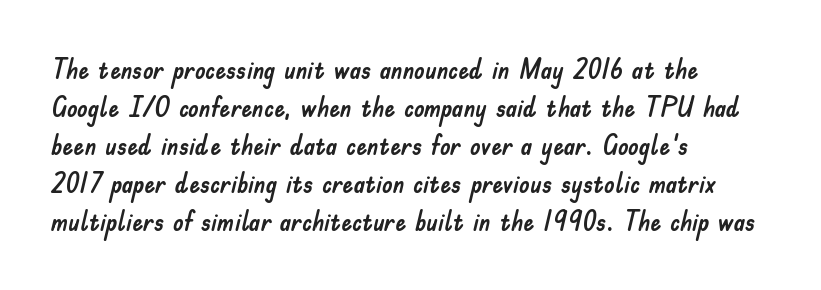
Q: Is the text italic (slanted)? A: Yes.
Q: Is the text underlined? A: No.
Q: How is the paragraph aligned? A: Left-aligned.
Q: Is the spacing between letters normal or unusually wide? A: Normal.
Q: Is the spacing between lines tight, normal or loose? A: Normal.
